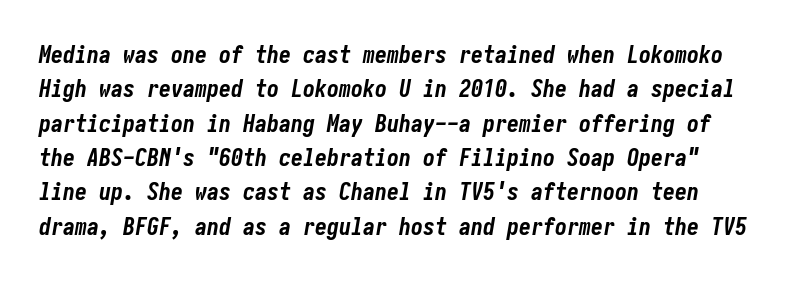
The image shows 24 px bold type, italic (leaning right); set normal line spacing (1.43x), normal letter spacing, not underlined.
